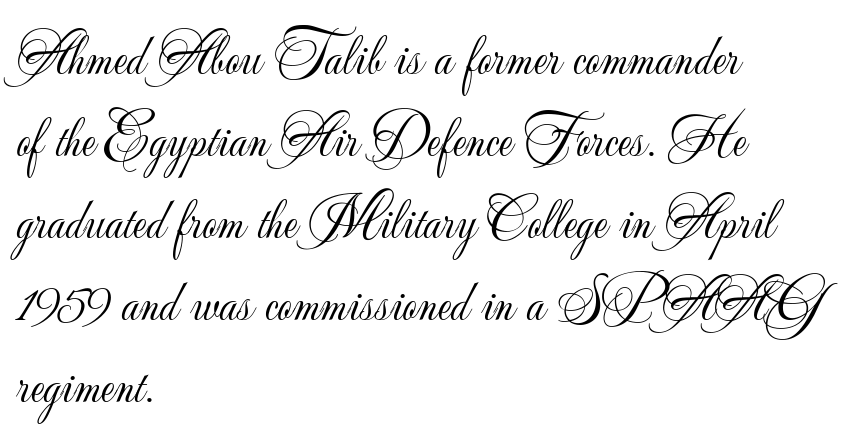
The image shows 57 px light sans-serif type; set left-aligned, normal line spacing (1.44x), normal letter spacing, not underlined; low stroke contrast and a small x-height.
